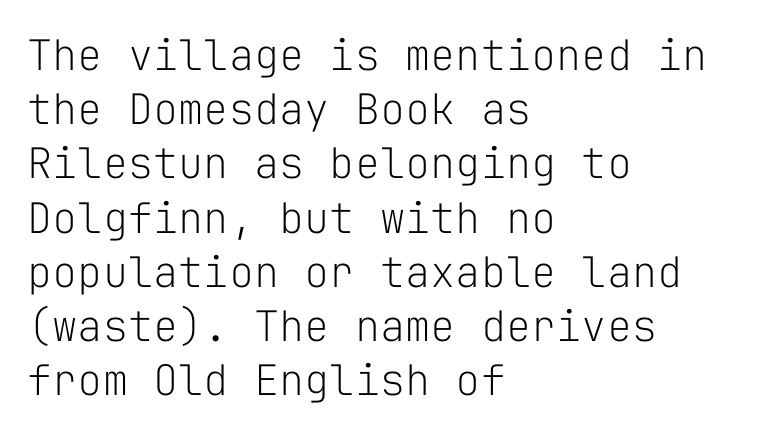
The image shows 42 px light sans-serif type, upright, monospaced; set left-aligned, normal line spacing (1.29x), normal letter spacing, not underlined; low stroke contrast and a medium x-height.
